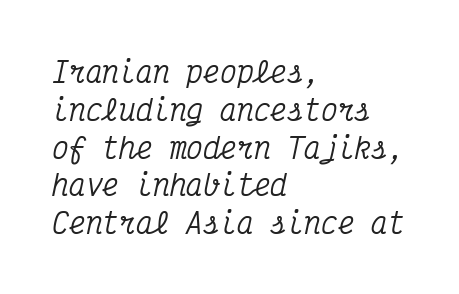
Honestly, there is no underline to notice here at all. This sample uses an oblique cut, with every glyph tilted off the vertical. Successive baselines arrive at the customary interval. Typeset ragged right — the left edge is the straight one.
